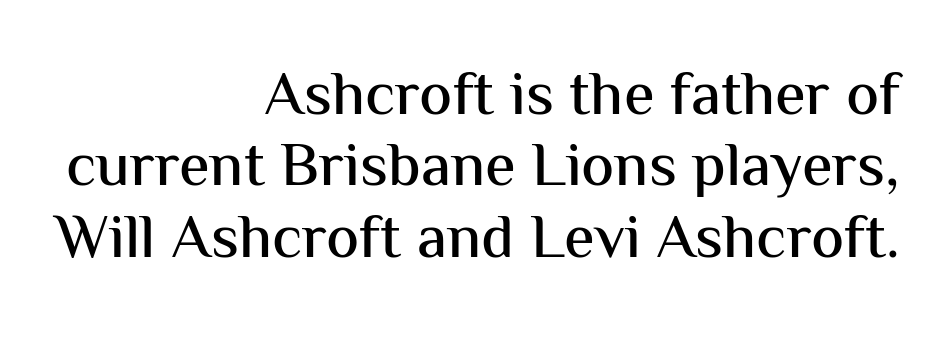
{"serif": "no", "italic": "no", "width": "normal", "stroke_contrast": "medium", "x_height": "medium", "monospaced": "no", "underline": "no", "align": "right", "line_spacing": "tight", "line_spacing_ratio": 1.15, "letter_spacing": "normal", "letter_spacing_em": 0.0, "glyph_px": 62}
